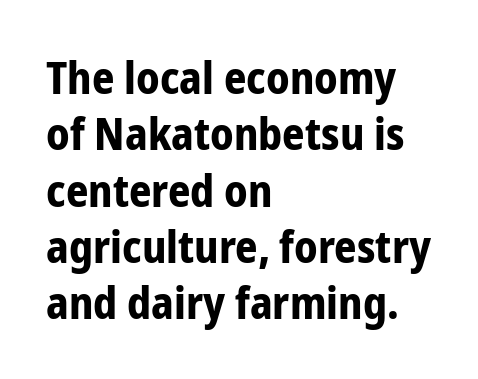
Q: Is the text bold? A: Yes.
Q: Is the text italic (slanted)? A: No, it is upright.
Q: Is the typeface a serif or a sans-serif typeface? A: Sans-serif.
Q: Is the text underlined? A: No.
Q: How is the paragraph aligned? A: Left-aligned.
Q: Is the spacing between letters normal or unusually wide? A: Normal.
Q: Is the spacing between lines tight, normal or loose? A: Normal.
Q: Width (condensed, normal, or wide)? A: Condensed.
Q: Stroke contrast? A: Low.
Q: x-height? A: Medium.
Q: Monospaced? A: No.
